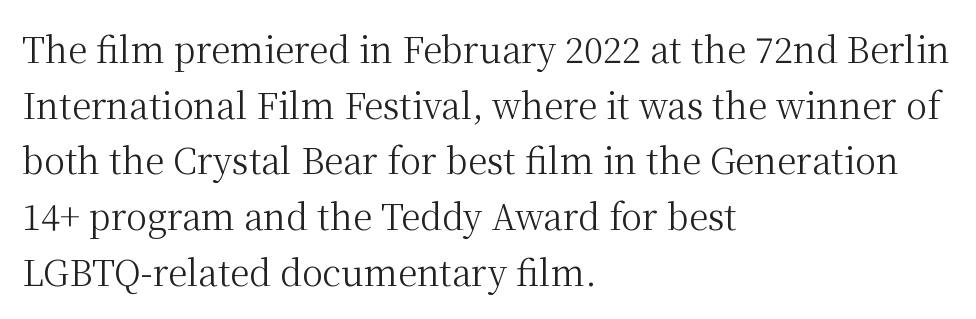
Q: Is the text bold? A: No.
Q: Is the text italic (slanted)? A: No, it is upright.
Q: Is the typeface a serif or a sans-serif typeface? A: Serif.
Q: Is the text underlined? A: No.
Q: How is the paragraph aligned? A: Left-aligned.
Q: Is the spacing between letters normal or unusually wide? A: Normal.
Q: Is the spacing between lines tight, normal or loose? A: Normal.
Q: Width (condensed, normal, or wide)? A: Normal.
Q: Stroke contrast? A: Medium.
Q: x-height? A: Medium.
Q: Monospaced? A: No.
